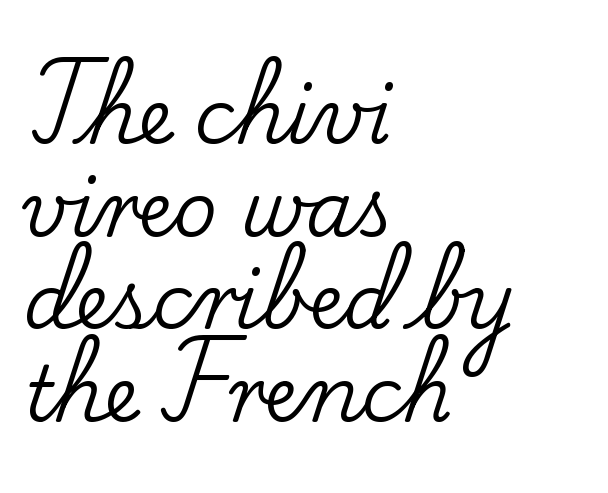
Note the varied advance widths — an 'i' is clearly narrower than an 'm'. Caption: multi-line text, flush left, ragged right. Each word holds together tightly as a unit, with standard inter-letter gaps.
